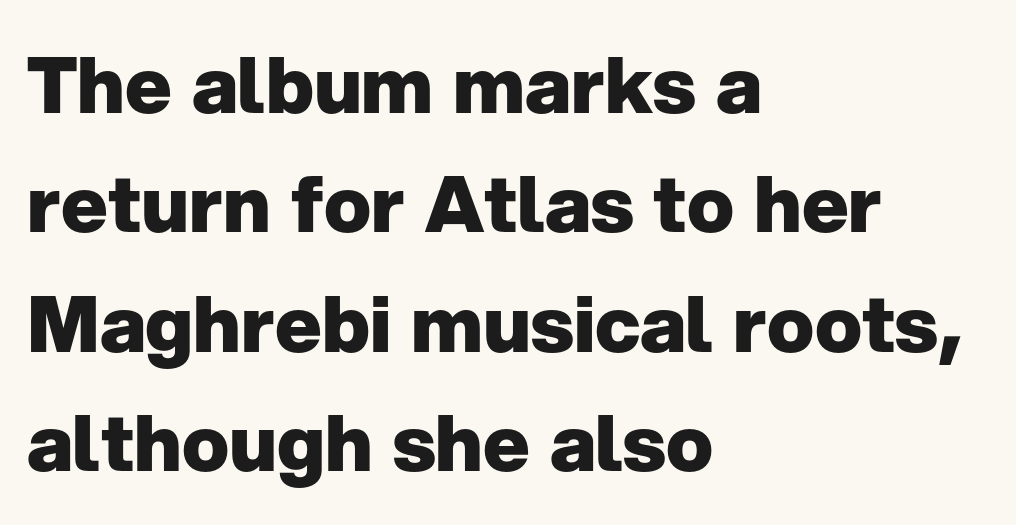
{"serif": "no", "italic": "no", "bold": "yes", "weight": "heavy", "width": "normal", "stroke_contrast": "low", "x_height": "medium", "monospaced": "no", "underline": "no", "align": "left", "line_spacing": "normal", "line_spacing_ratio": 1.53, "letter_spacing": "normal", "letter_spacing_em": 0.0, "glyph_px": 78}
